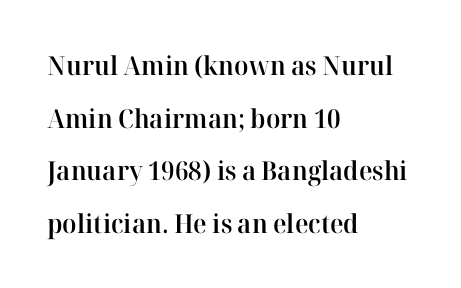
Q: Is the text bold? A: Semi-bold.
Q: Is the text italic (slanted)? A: No, it is upright.
Q: Is the text underlined? A: No.
Q: How is the paragraph aligned? A: Left-aligned.
Q: Is the spacing between letters normal or unusually wide? A: Normal.
Q: Is the spacing between lines tight, normal or loose? A: Loose.
